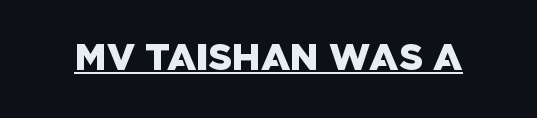
Q: Is the typeface a serif or a sans-serif typeface? A: Sans-serif.
Q: Is the text underlined? A: Yes.
Q: Is the spacing between letters normal or unusually wide? A: Normal.
Q: Width (condensed, normal, or wide)? A: Normal.
Q: Stroke contrast? A: Low.
Q: x-height? A: Large.
Q: Monospaced? A: No.
